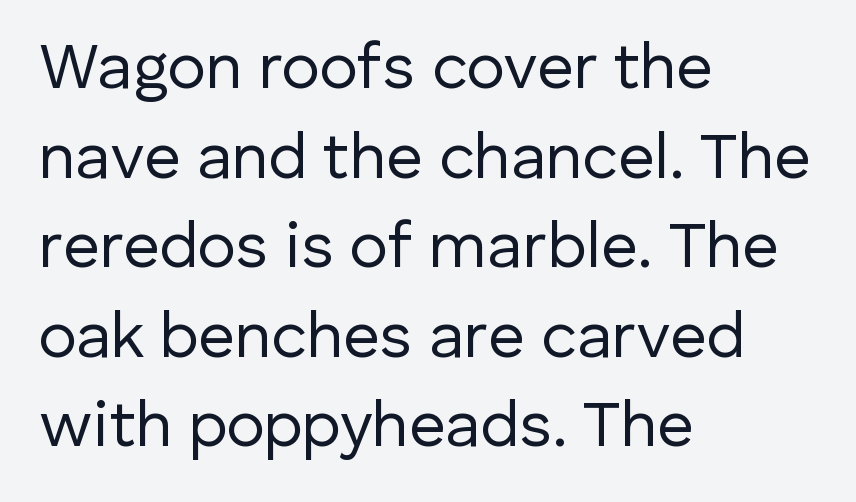
Notice how descenders clear the ascenders below comfortably — that's standard leading. Nothing heavy about these letters — not bold at all. A typesetter would call this zero additional tracking. Style check: upright. Character widths vary here, with narrow letters taking less room than wide ones.
